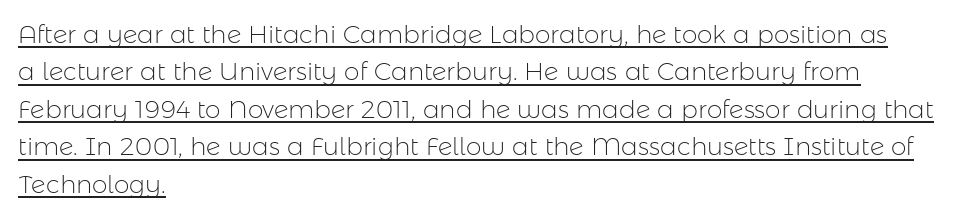
Tracking value appears to be zero — textbook default spacing. Regular leading. Descenders here cross a horizontal rule under the line. Is the block centered? No — it sits flush against the left margin. Vertical strokes here are truly vertical.
